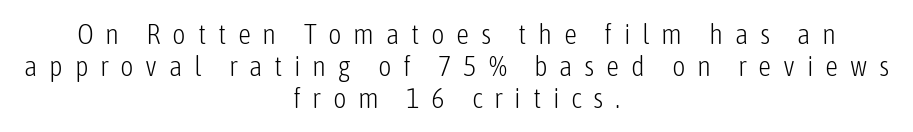
Q: Is the text bold? A: No.
Q: Is the text italic (slanted)? A: No, it is upright.
Q: Is the typeface a serif or a sans-serif typeface? A: Sans-serif.
Q: Is the text underlined? A: No.
Q: How is the paragraph aligned? A: Centered.
Q: Is the spacing between letters normal or unusually wide? A: Unusually wide.
Q: Is the spacing between lines tight, normal or loose? A: Tight.
Q: Width (condensed, normal, or wide)? A: Condensed.
Q: Stroke contrast? A: Low.
Q: x-height? A: Medium.
Q: Monospaced? A: No.
